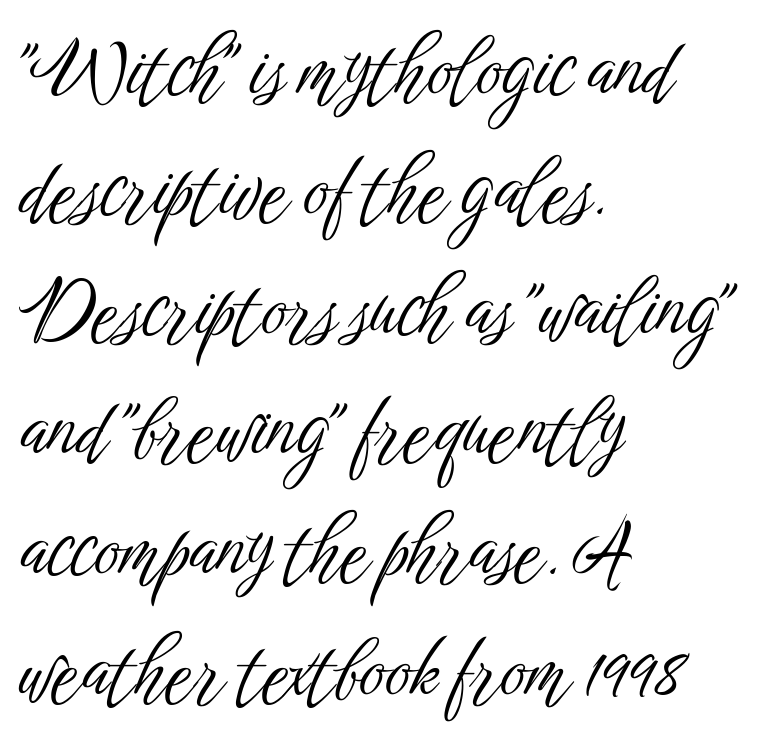
Q: Is the text bold? A: No.
Q: Is the text italic (slanted)? A: Yes.
Q: Is the typeface a serif or a sans-serif typeface? A: Sans-serif.
Q: Is the text underlined? A: No.
Q: How is the paragraph aligned? A: Left-aligned.
Q: Is the spacing between letters normal or unusually wide? A: Normal.
Q: Is the spacing between lines tight, normal or loose? A: Normal.
Q: Width (condensed, normal, or wide)? A: Condensed.
Q: Stroke contrast? A: Low.
Q: x-height? A: Medium.
Q: Monospaced? A: No.
